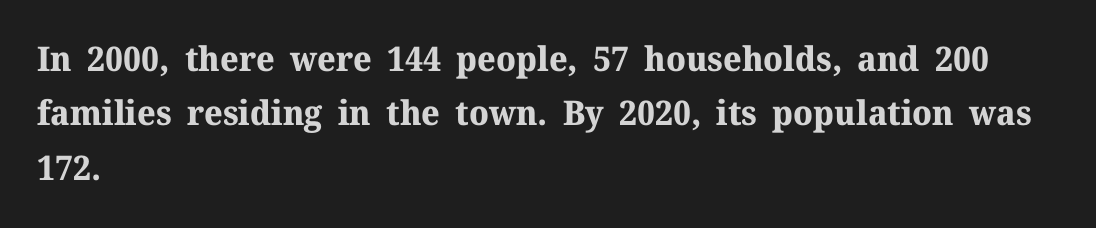
The baseline area is clear. Heavy-handed strokes throughout: this text is bold. Check where the strokes stop: tiny serifs finish them off. Compared with a centered layout, this one pins lines to the left instead. Posture: vertical. Each word holds together tightly as a unit, with standard inter-letter gaps.
